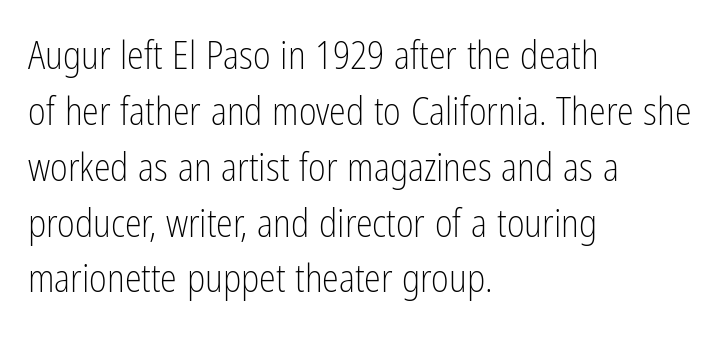
Q: Is the text bold? A: No.
Q: Is the text italic (slanted)? A: No, it is upright.
Q: Is the typeface a serif or a sans-serif typeface? A: Sans-serif.
Q: Is the text underlined? A: No.
Q: How is the paragraph aligned? A: Left-aligned.
Q: Is the spacing between letters normal or unusually wide? A: Normal.
Q: Is the spacing between lines tight, normal or loose? A: Normal.
Q: Width (condensed, normal, or wide)? A: Condensed.
Q: Stroke contrast? A: Low.
Q: x-height? A: Medium.
Q: Monospaced? A: No.
